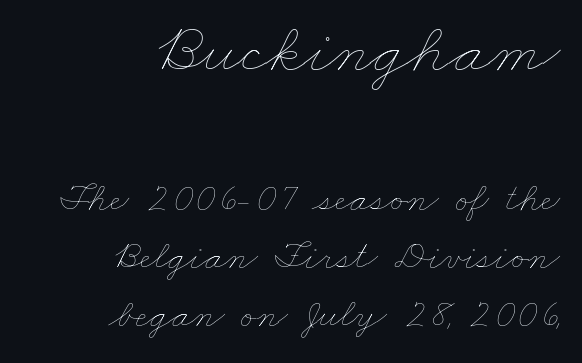
Weight class: somewhere from thin through regular. Think of a printed novel: that variable character pitch is what you see here. Of the two passages, the one on top uses the larger point size. The rendering keeps characters at their native spacing. If you drew a ruler down the right edge, every line would touch it. Underline: absent.
